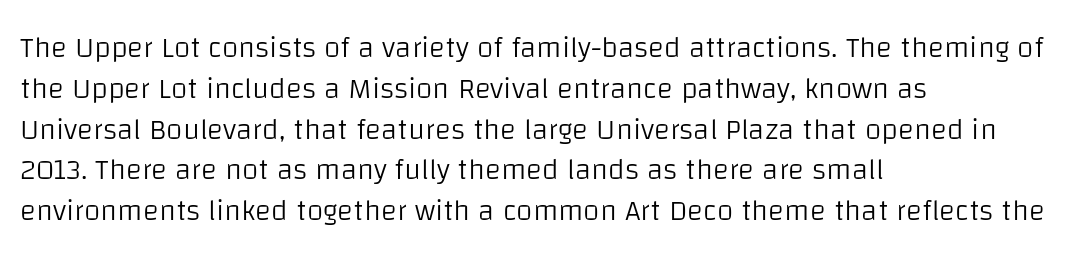
{"serif": "no", "italic": "no", "bold": "no", "weight": "light", "width": "normal", "stroke_contrast": "low", "x_height": "large", "monospaced": "no", "underline": "no", "align": "left", "line_spacing": "normal", "line_spacing_ratio": 1.36, "letter_spacing": "normal", "letter_spacing_em": 0.0, "glyph_px": 30}
